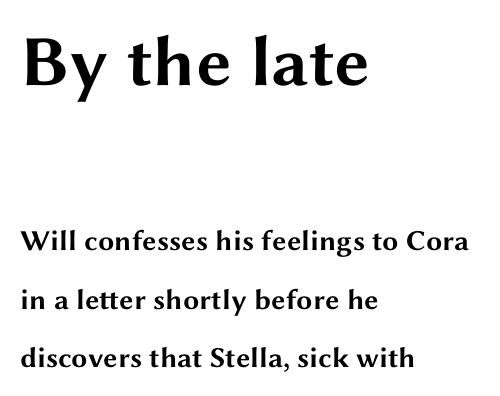
{"serif": "no", "italic": "no", "bold": "yes", "weight": "bold", "width": "wide", "stroke_contrast": "medium", "x_height": "medium", "monospaced": "no", "underline": "no", "align": "left", "line_spacing": "loose", "line_spacing_ratio": 2.03, "letter_spacing": "normal", "letter_spacing_em": 0.0, "larger_block": "first", "size_ratio": 2.48, "glyph_px": 72}
